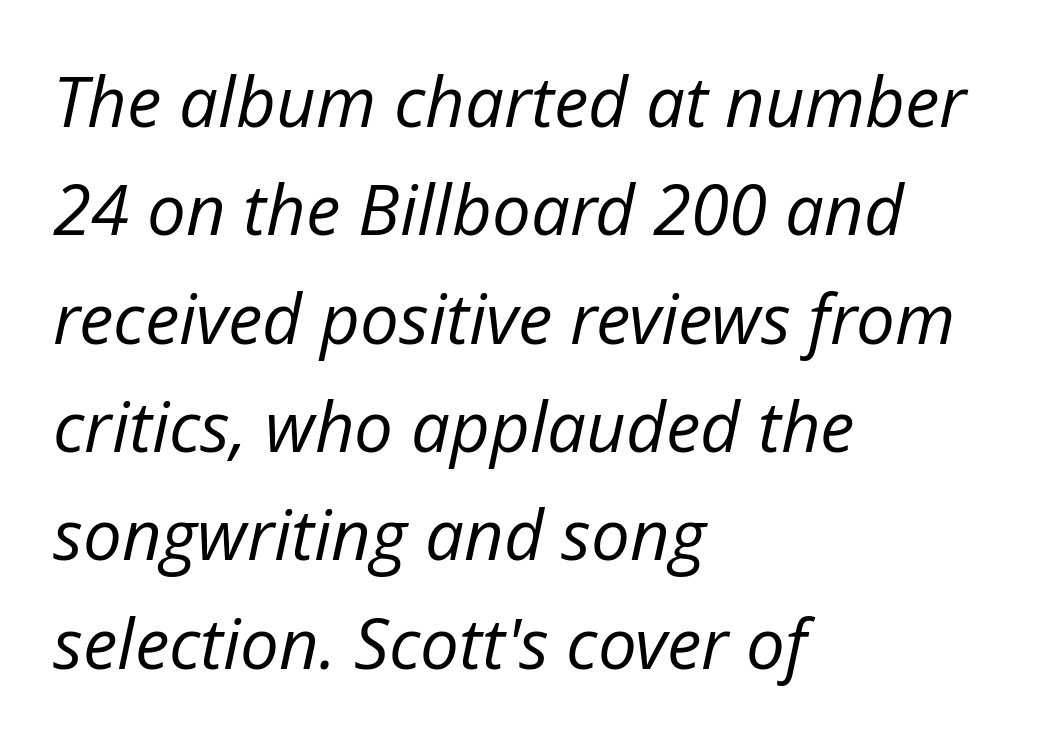
Q: Is the text bold? A: No.
Q: Is the text italic (slanted)? A: Yes, it leans right by about 12 degrees.
Q: Is the text underlined? A: No.
Q: How is the paragraph aligned? A: Left-aligned.
Q: Is the spacing between letters normal or unusually wide? A: Normal.
Q: Is the spacing between lines tight, normal or loose? A: Normal.
Q: Width (condensed, normal, or wide)? A: Normal.
Q: Stroke contrast? A: Low.
Q: x-height? A: Medium.
Q: Monospaced? A: No.
